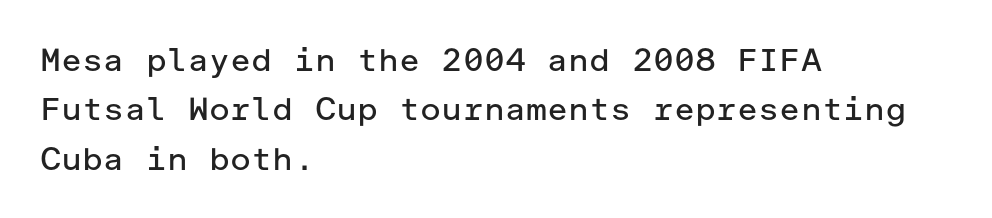
Q: Is the text bold? A: No.
Q: Is the text italic (slanted)? A: No, it is upright.
Q: Is the typeface a serif or a sans-serif typeface? A: Sans-serif.
Q: Is the text underlined? A: No.
Q: How is the paragraph aligned? A: Left-aligned.
Q: Is the spacing between letters normal or unusually wide? A: Normal.
Q: Is the spacing between lines tight, normal or loose? A: Normal.
Q: Width (condensed, normal, or wide)? A: Normal.
Q: Stroke contrast? A: Low.
Q: x-height? A: Medium.
